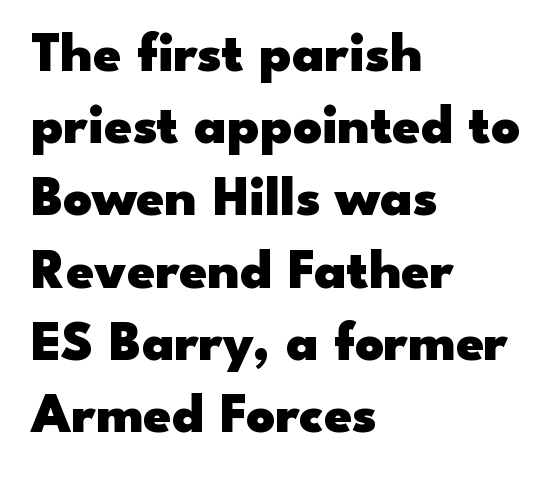
{"serif": "no", "italic": "no", "bold": "yes", "weight": "heavy", "width": "wide", "stroke_contrast": "low", "x_height": "small", "monospaced": "no", "underline": "no", "align": "left", "line_spacing": "normal", "line_spacing_ratio": 1.29, "letter_spacing": "normal", "letter_spacing_em": 0.0, "glyph_px": 56}
